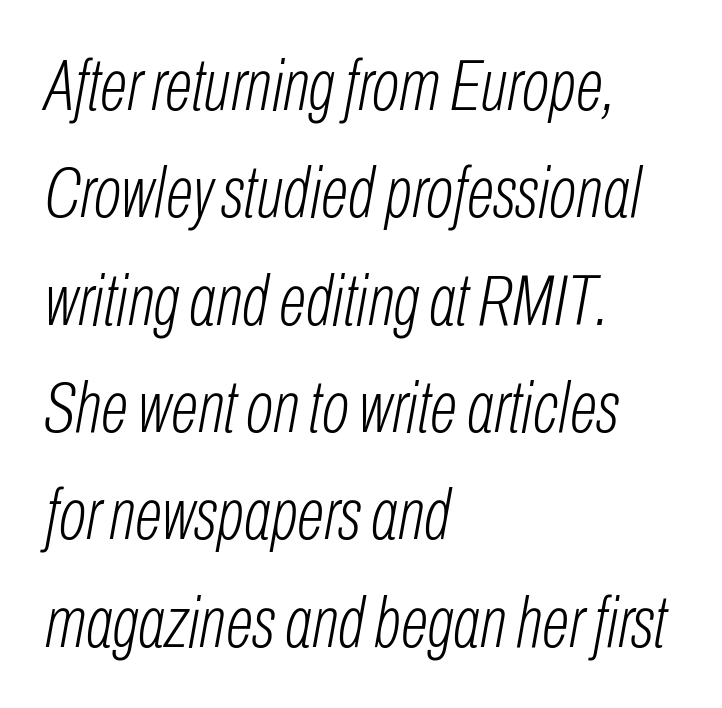
A normal amount of white space separates one row of letters from the next. Does the copy run flush right? No — it runs flush left. Do the characters align in a grid? No, the font is proportional. The passage shown has conventional tracking throughout. Posture: slanted. Unbolded letterforms with no extra heft.
